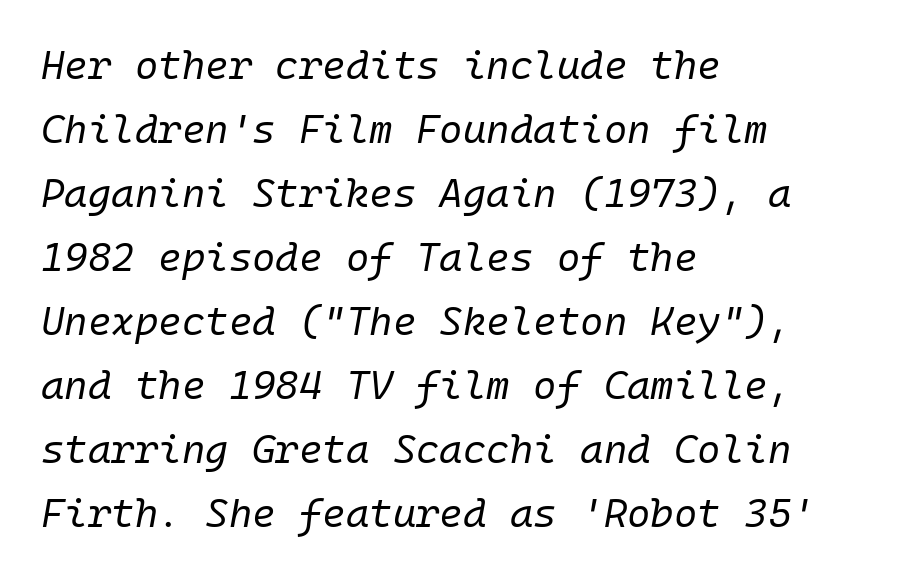
The image shows 40 px regular-weight type, italic (leaning right), monospaced; set left-aligned, normal line spacing (1.6x), normal letter spacing, not underlined; low stroke contrast and a medium x-height.
